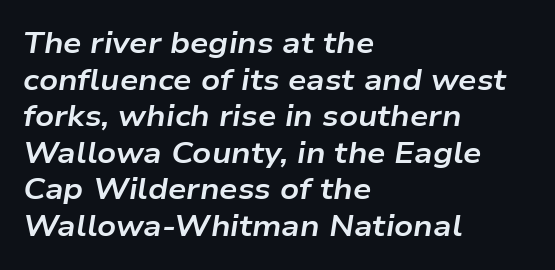
Spacing verdict: proportional, widths tailored to each character. The specimen omits any rule beneath the text block's lines. The rendering keeps characters at their native spacing. Typesetter's note: full bold, strokes at maximum text heaviness. This sample uses an oblique cut, with every glyph tilted off the vertical. The passage shown stacks its lines at a standard gap.
